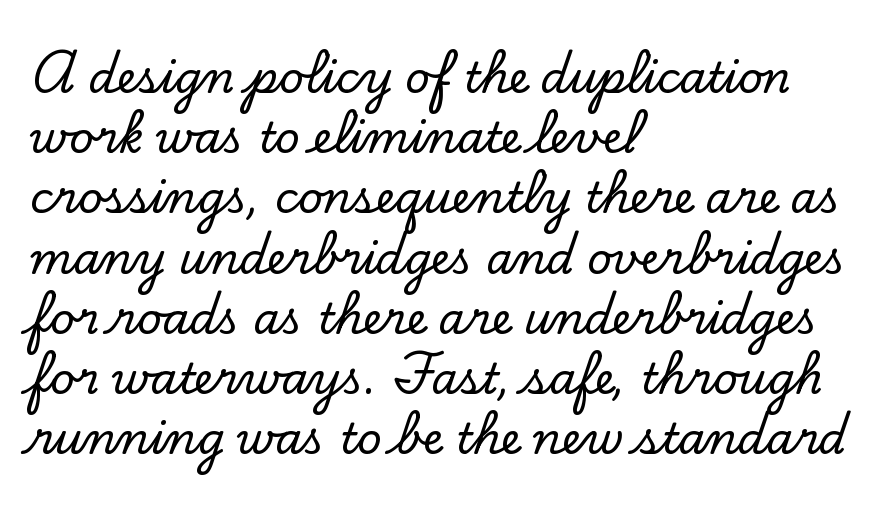
Descenders are the only things crossing below the line. Yep, those are serifs on the letters. The line-height multiplier appears to be the usual default. Line starts are locked; line ends wander.
